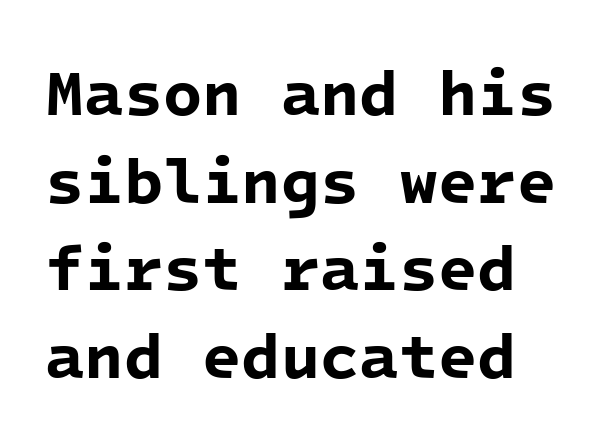
Q: Is the text bold? A: Yes.
Q: Is the typeface a serif or a sans-serif typeface? A: Sans-serif.
Q: Is the text underlined? A: No.
Q: Is the spacing between letters normal or unusually wide? A: Normal.
Q: Is the spacing between lines tight, normal or loose? A: Normal.
Q: Width (condensed, normal, or wide)? A: Normal.
Q: Stroke contrast? A: Low.
Q: x-height? A: Medium.
Q: Monospaced? A: Yes.
